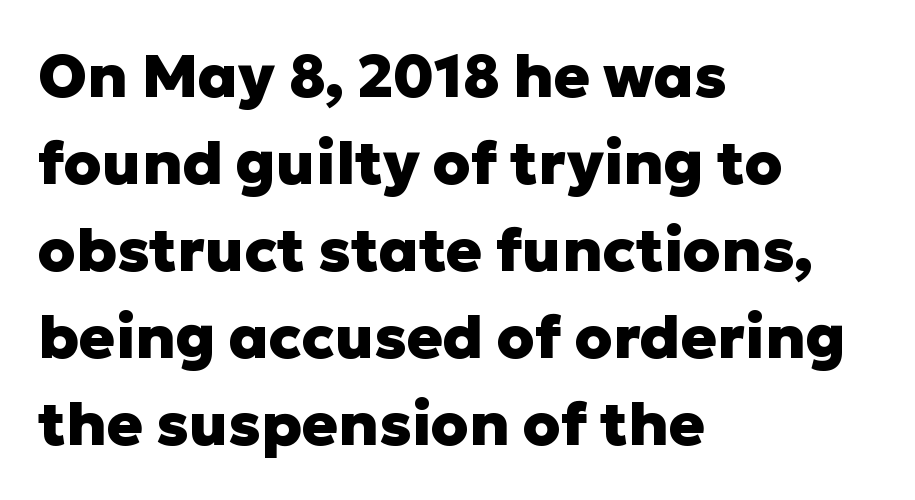
Q: Is the text bold? A: Yes.
Q: Is the text italic (slanted)? A: No, it is upright.
Q: Is the typeface a serif or a sans-serif typeface? A: Sans-serif.
Q: Is the text underlined? A: No.
Q: How is the paragraph aligned? A: Left-aligned.
Q: Is the spacing between letters normal or unusually wide? A: Normal.
Q: Is the spacing between lines tight, normal or loose? A: Normal.
Q: Width (condensed, normal, or wide)? A: Normal.
Q: Stroke contrast? A: Low.
Q: x-height? A: Medium.
Q: Monospaced? A: No.
